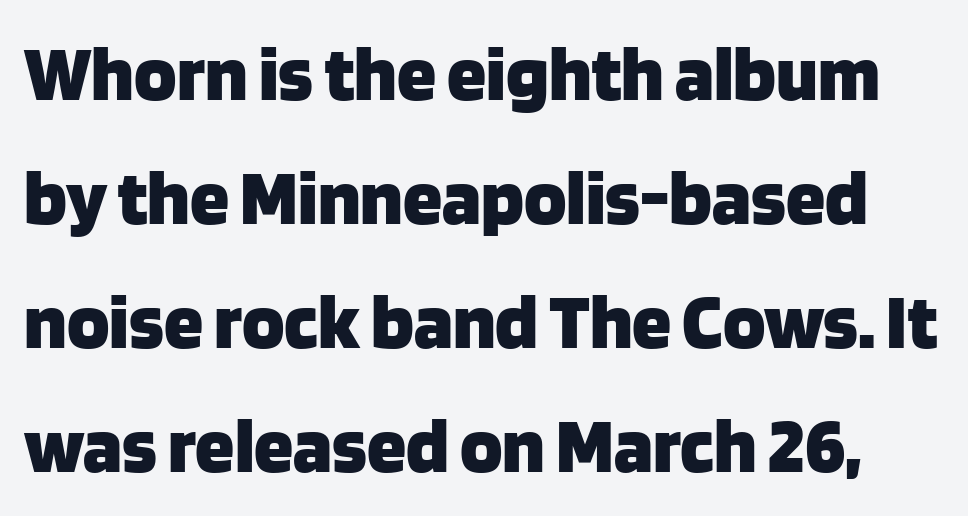
The image shows 79 px heavy sans-serif type, upright; set normal line spacing (1.57x), normal letter spacing, not underlined; low stroke contrast and a large x-height.
